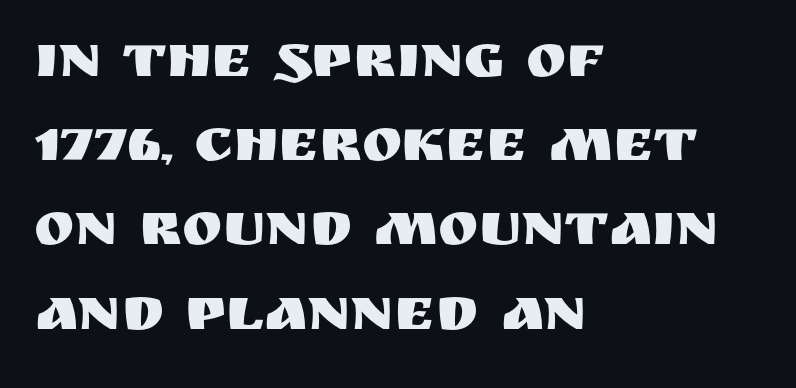
Q: Is the text italic (slanted)? A: No, it is upright.
Q: Is the typeface a serif or a sans-serif typeface? A: Sans-serif.
Q: Is the text underlined? A: No.
Q: How is the paragraph aligned? A: Left-aligned.
Q: Is the spacing between letters normal or unusually wide? A: Normal.
Q: Is the spacing between lines tight, normal or loose? A: Normal.
Q: Width (condensed, normal, or wide)? A: Normal.
Q: Stroke contrast? A: Medium.
Q: x-height? A: Large.
Q: Monospaced? A: No.
